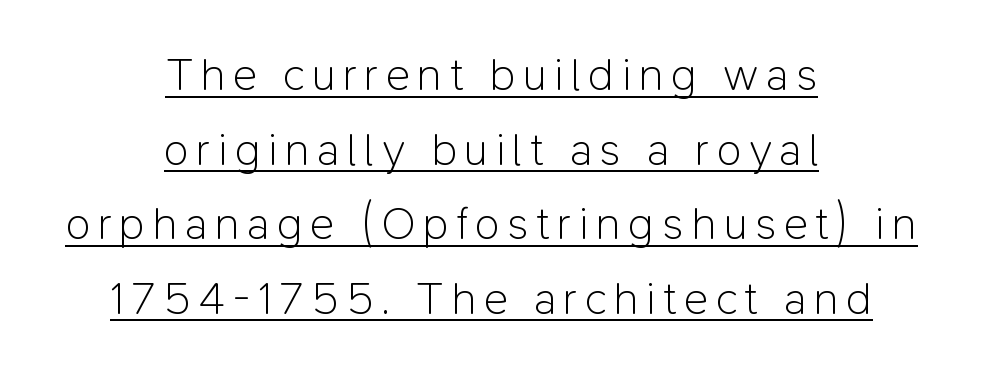
Q: Is the text bold? A: No.
Q: Is the text italic (slanted)? A: No, it is upright.
Q: Is the typeface a serif or a sans-serif typeface? A: Sans-serif.
Q: Is the text underlined? A: Yes.
Q: How is the paragraph aligned? A: Centered.
Q: Is the spacing between lines tight, normal or loose? A: Normal.
Q: Width (condensed, normal, or wide)? A: Normal.
Q: Stroke contrast? A: Low.
Q: x-height? A: Medium.
Q: Monospaced? A: No.
